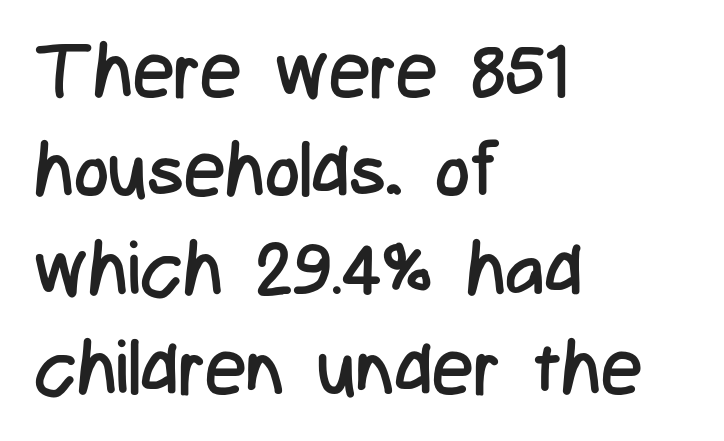
The text block is weighted toward the left margin, trailing off unevenly rightward. Students, note that the glyphs here touch the page at normal intervals. Stem width sits at or under what a default text font uses. The passage shown is not underscored anywhere. Every character sits straight up, as roman type does.
